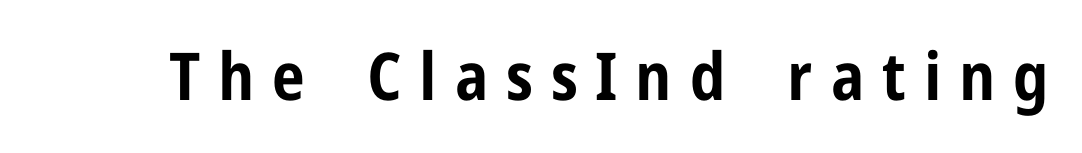
{"serif": "no", "italic": "no", "bold": "yes", "weight": "bold", "width": "condensed", "stroke_contrast": "low", "x_height": "medium", "monospaced": "no", "underline": "no", "letter_spacing": "wide", "letter_spacing_em": 0.27, "glyph_px": 66}
